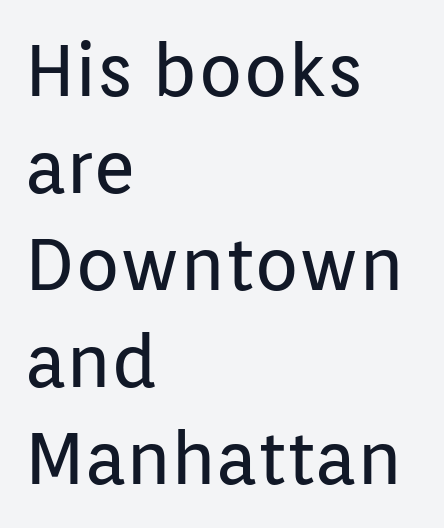
The image shows 73 px regular-weight sans-serif type, upright; set left-aligned, normal line spacing (1.33x), normal letter spacing, not underlined; low stroke contrast and a medium x-height.
